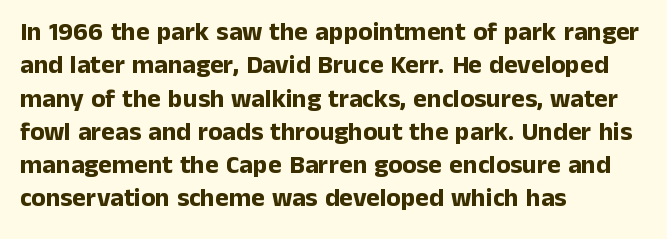
{"italic": "no", "bold": "yes", "underline": "no", "align": "left", "line_spacing": "normal", "line_spacing_ratio": 1.28, "letter_spacing": "normal", "letter_spacing_em": 0.0, "glyph_px": 26}
